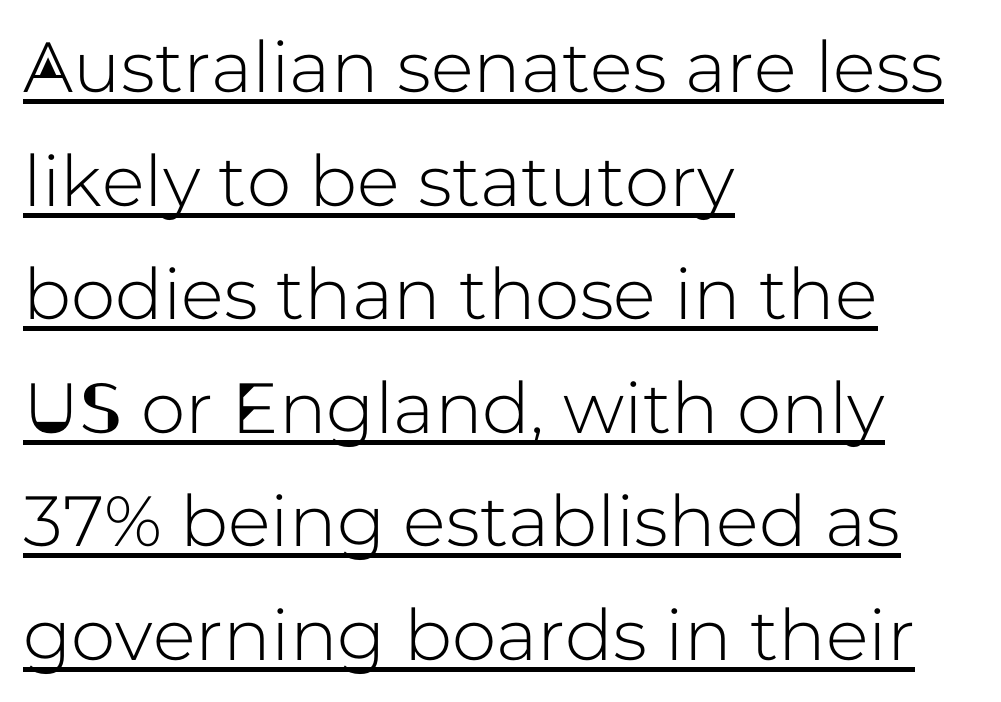
The image shows 71 px sans-serif type, upright; set left-aligned, normal line spacing (1.6x), normal letter spacing, underlined; low stroke contrast and a medium x-height.
